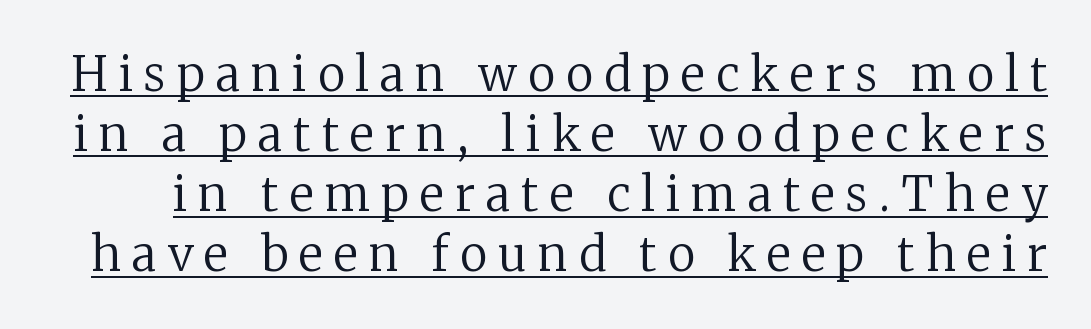
Q: Is the text bold? A: No.
Q: Is the text italic (slanted)? A: No, it is upright.
Q: Is the typeface a serif or a sans-serif typeface? A: Serif.
Q: Is the text underlined? A: Yes.
Q: Is the spacing between letters normal or unusually wide? A: Unusually wide.
Q: Is the spacing between lines tight, normal or loose? A: Normal.
Q: Width (condensed, normal, or wide)? A: Normal.
Q: Stroke contrast? A: Low.
Q: x-height? A: Medium.
Q: Monospaced? A: No.
